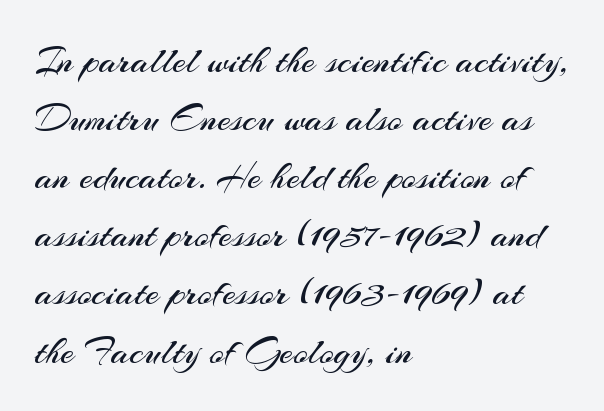
{"serif": "no", "bold": "no", "weight": "regular", "width": "normal", "stroke_contrast": "medium", "x_height": "small", "monospaced": "no", "underline": "no", "align": "left", "line_spacing": "normal", "line_spacing_ratio": 1.49, "letter_spacing": "normal", "letter_spacing_em": 0.0, "glyph_px": 39}
